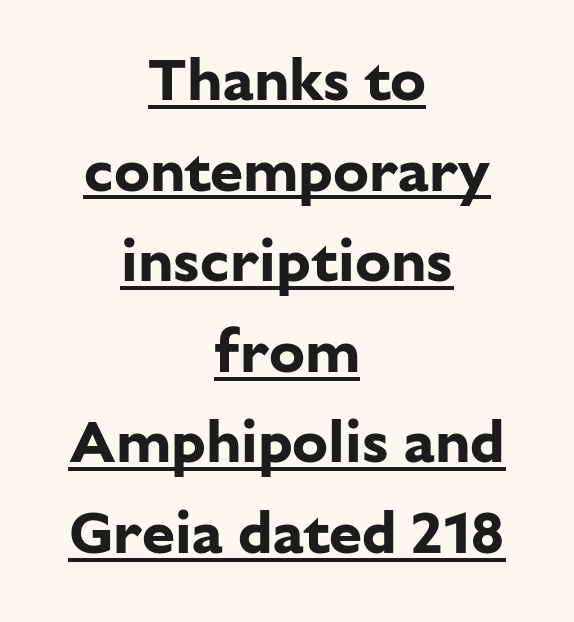
The image shows 60 px bold sans-serif type, upright; set centered, normal line spacing (1.51x), normal letter spacing, underlined; low stroke contrast and a medium x-height.
